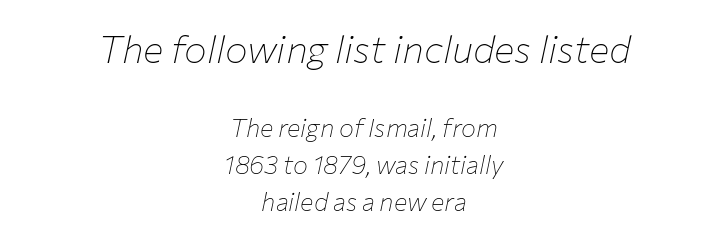
The image shows 38 px thin type, italic (leaning right); set centered, normal line spacing (1.48x), normal letter spacing, not underlined; the first (top) block is 1.52x larger; low stroke contrast and a medium x-height.
